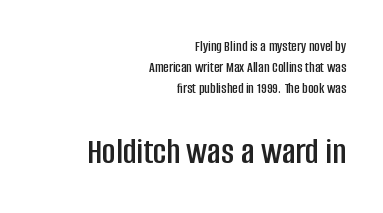
Q: Is the text italic (slanted)? A: No, it is upright.
Q: Is the typeface a serif or a sans-serif typeface? A: Sans-serif.
Q: Is the text underlined? A: No.
Q: How is the paragraph aligned? A: Right-aligned.
Q: Is the spacing between letters normal or unusually wide? A: Normal.
Q: Is the spacing between lines tight, normal or loose? A: Normal.
Q: Which block of text is set in a larger size, the first (top) or the second (bottom)? A: The second (bottom) one.
Q: Width (condensed, normal, or wide)? A: Condensed.
Q: Stroke contrast? A: Low.
Q: x-height? A: Large.
Q: Monospaced? A: No.
